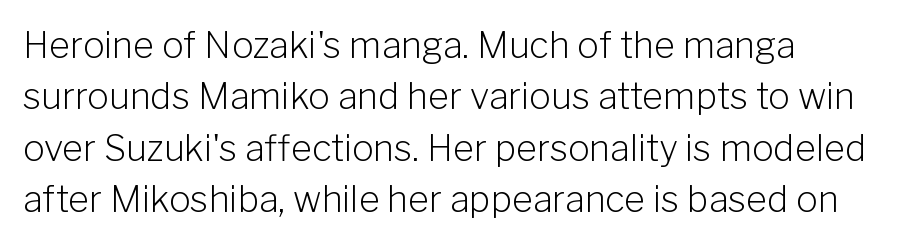
A typesetter would call this proportional, since set widths differ per character. No feet cap the strokes, marking this as sans-serif type. A quiet, ordinary-to-light weight characterises the typeface. This rendering features lettering with no underline. Rows of type keep a routine distance in the vertical direction.
